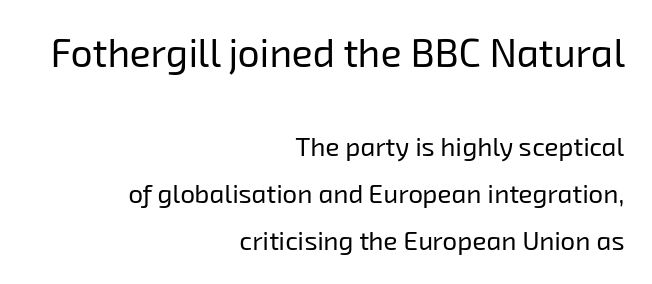
Q: Is the text bold? A: No.
Q: Is the typeface a serif or a sans-serif typeface? A: Sans-serif.
Q: Is the text underlined? A: No.
Q: How is the paragraph aligned? A: Right-aligned.
Q: Is the spacing between letters normal or unusually wide? A: Normal.
Q: Which block of text is set in a larger size, the first (top) or the second (bottom)? A: The first (top) one.
Q: Width (condensed, normal, or wide)? A: Normal.
Q: Stroke contrast? A: Low.
Q: x-height? A: Medium.
Q: Monospaced? A: No.
